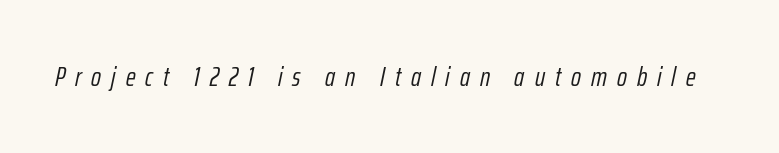
Compared with a typical body face, this is equally light or lighter still. Slant detected: the letters are inclined. Beneath every word, the page is bare. The tracking reads as deliberately expanded to a designer's eye.
